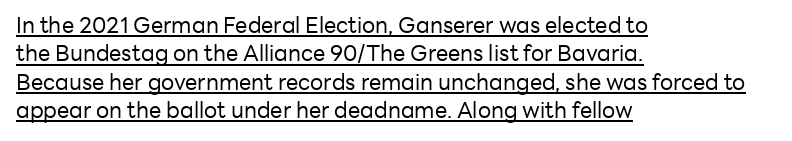
The image shows 22 px text type, upright; set left-aligned, normal line spacing (1.29x), normal letter spacing, underlined.
